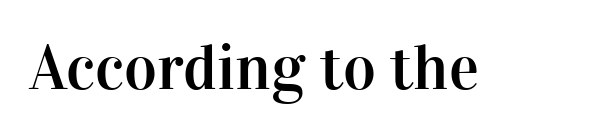
The image shows 63 px serif type, upright; set normal letter spacing, not underlined; high stroke contrast and a medium x-height.
